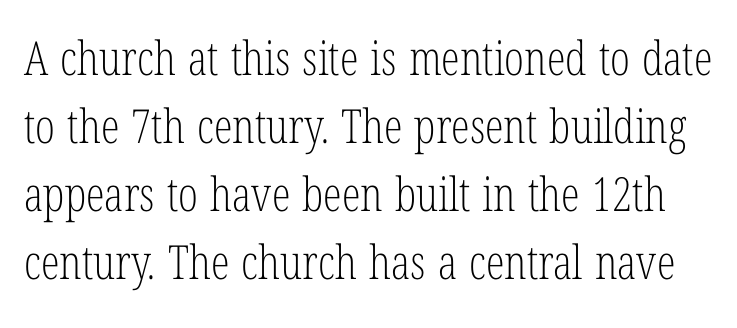
The image shows 47 px light, condensed serif type, upright; set normal line spacing (1.45x), normal letter spacing, not underlined; low stroke contrast and a medium x-height.
